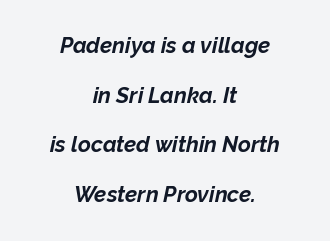
Q: Is the text bold? A: Yes.
Q: Is the text italic (slanted)? A: Yes, it leans right by about 12 degrees.
Q: Is the text underlined? A: No.
Q: How is the paragraph aligned? A: Centered.
Q: Is the spacing between letters normal or unusually wide? A: Normal.
Q: Is the spacing between lines tight, normal or loose? A: Loose.
